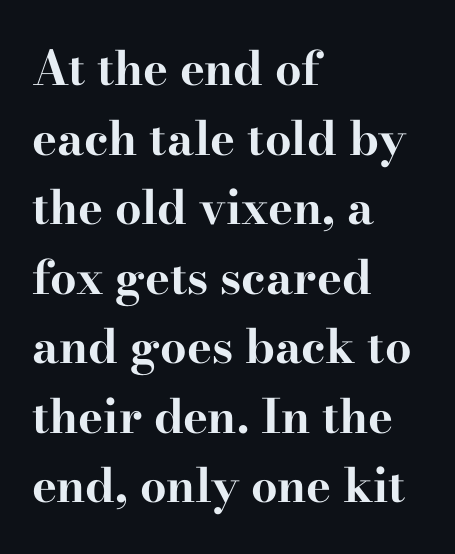
Vertically, the passage feels balanced, rows spaced as you'd expect. The font family rendered here belongs to the serif group. The words here are not underlined. Line starts are locked; line ends wander.
